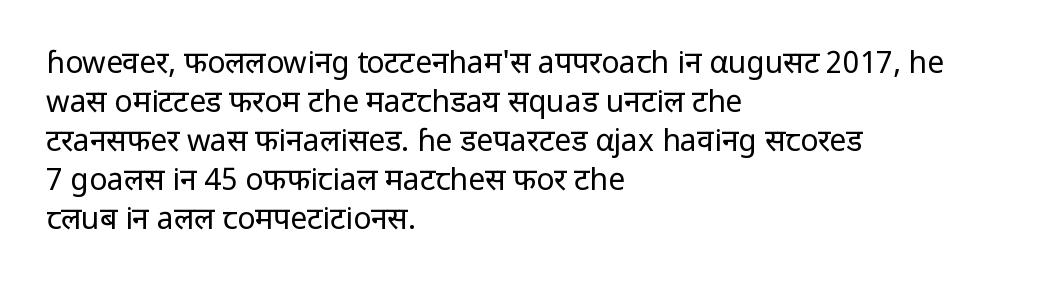
The space between consecutive lines is moderate. Letterform terminals end flat and unadorned throughout the passage. Between one letter and the next there's only the usual sliver of space. The area under the type is left untouched.
